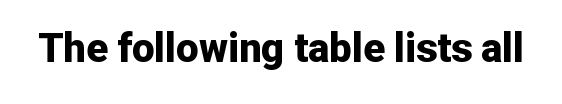
{"serif": "no", "italic": "no", "bold": "yes", "weight": "bold", "width": "normal", "stroke_contrast": "low", "x_height": "medium", "monospaced": "no", "underline": "no", "letter_spacing": "normal", "letter_spacing_em": 0.0, "glyph_px": 40}
